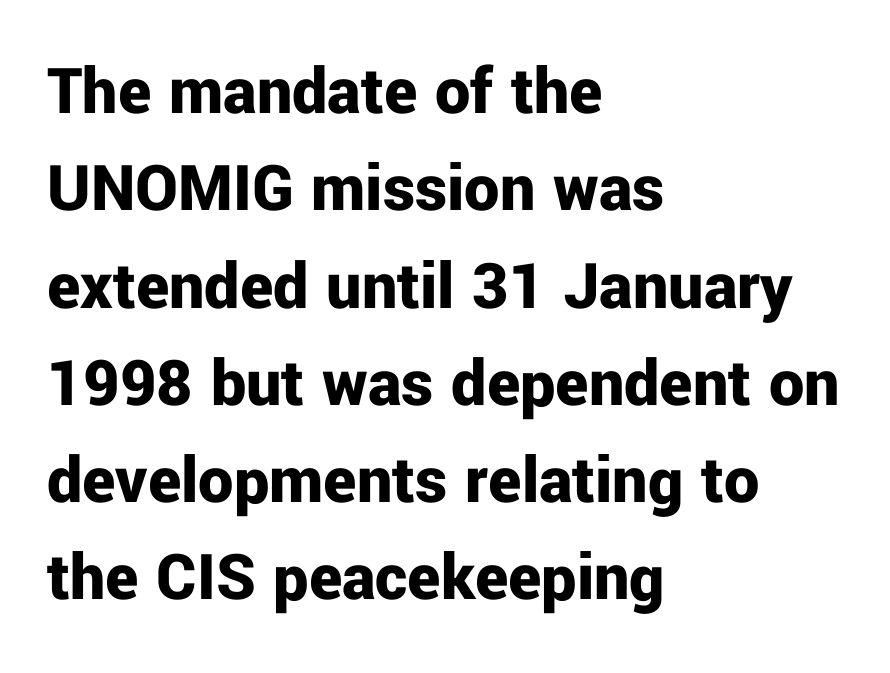
This rendering leaves character spacing at its baseline value. Which margin do the lines hug? The left one — the right edge is uneven. The glyphs are unaccompanied by any horizontal stroke below them. The rendering uses natural spacing where letterforms have individual widths.
